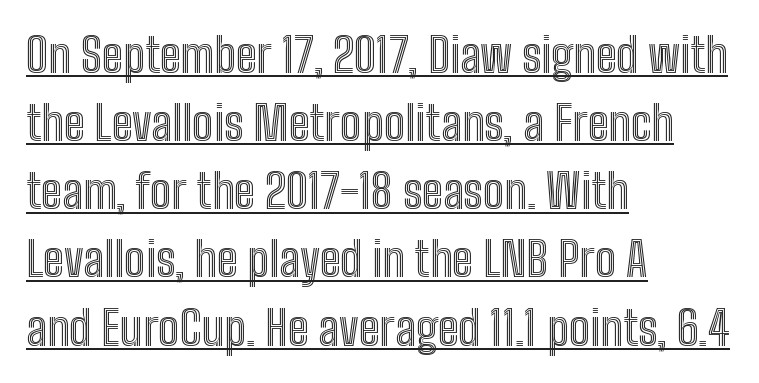
The image shows 47 px condensed type, upright; set left-aligned, normal line spacing (1.45x), normal letter spacing, underlined; a medium x-height.
